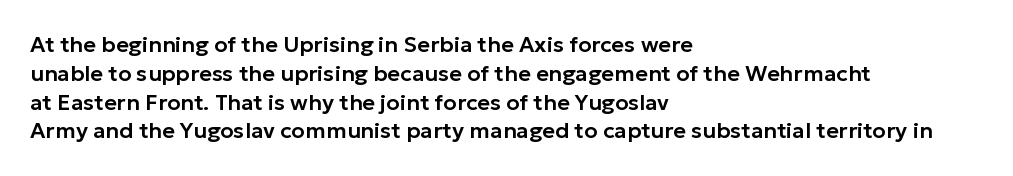
The image shows 22 px text type, upright; set left-aligned, normal line spacing (1.31x), normal letter spacing, not underlined.
